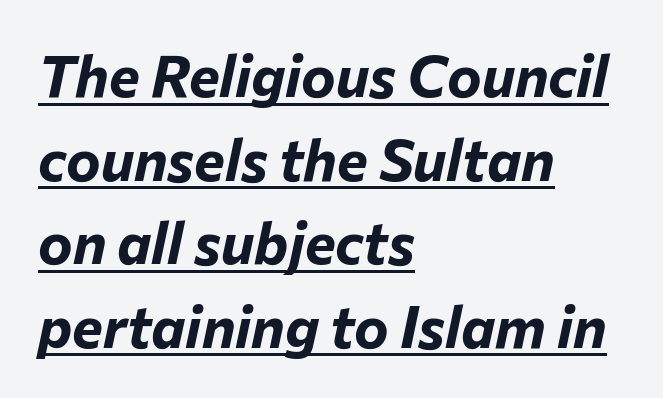
The image shows 58 px bold type, italic (leaning right); set left-aligned, normal line spacing (1.44x), normal letter spacing, underlined; low stroke contrast and a medium x-height.
